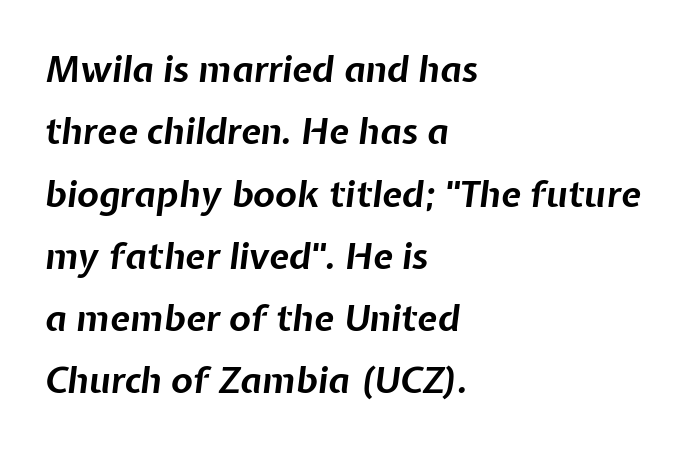
Q: Is the text bold? A: Yes.
Q: Is the text italic (slanted)? A: Yes, it leans right by about 7 degrees.
Q: Is the text underlined? A: No.
Q: How is the paragraph aligned? A: Left-aligned.
Q: Is the spacing between letters normal or unusually wide? A: Normal.
Q: Width (condensed, normal, or wide)? A: Normal.
Q: Stroke contrast? A: Low.
Q: x-height? A: Medium.
Q: Monospaced? A: No.
